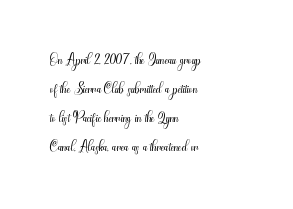
{"bold": "no", "underline": "no", "align": "left", "line_spacing": "normal", "line_spacing_ratio": 1.38, "letter_spacing": "normal", "letter_spacing_em": 0.0, "glyph_px": 21}
